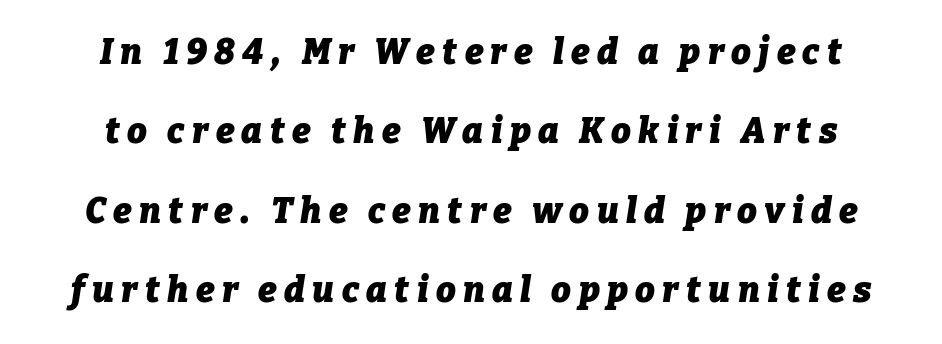
Someone cranked the tracking dial way up on this one. Nobody drew a line under any word here. Line starts and ends both wander, symmetrically. Rendered with sloped, italic letterforms. The rendering uses natural spacing where letterforms have individual widths.
